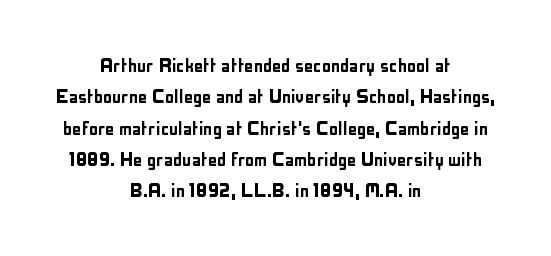
In terms of posture, this sample is upright. A centered setting, common on invitations and titles, is used for this passage. The space between consecutive lines is moderate. There is no visible air inserted between adjacent glyphs. The string is rendered with underlining switched off.
